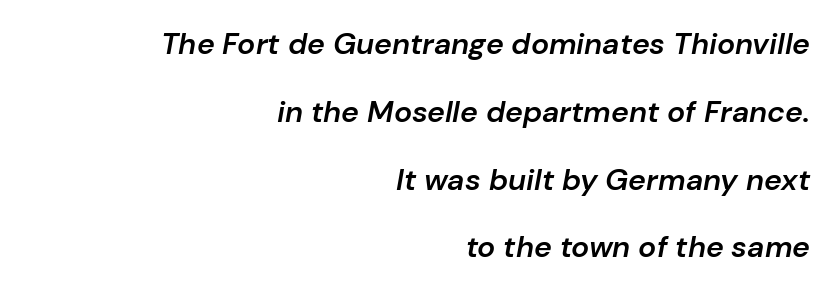
{"italic": "yes", "lean": "right", "slant_degrees": 10, "bold": "semi", "weight": "semibold", "width": "normal", "stroke_contrast": "low", "x_height": "medium", "monospaced": "no", "underline": "no", "align": "right", "line_spacing": "loose", "line_spacing_ratio": 2.26, "letter_spacing": "normal", "letter_spacing_em": 0.0, "glyph_px": 30}
